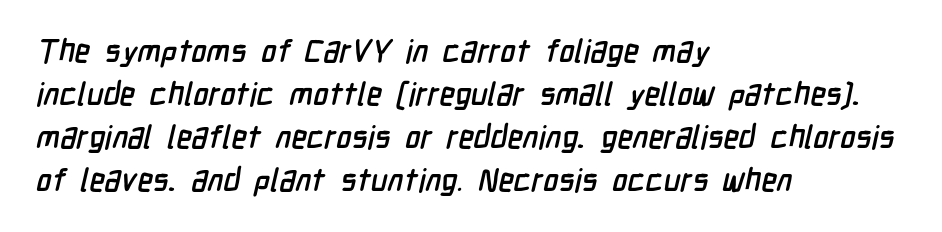
Q: Is the typeface a serif or a sans-serif typeface? A: Sans-serif.
Q: Is the text underlined? A: No.
Q: How is the paragraph aligned? A: Left-aligned.
Q: Is the spacing between letters normal or unusually wide? A: Normal.
Q: Is the spacing between lines tight, normal or loose? A: Normal.
Q: Width (condensed, normal, or wide)? A: Condensed.
Q: Stroke contrast? A: Low.
Q: x-height? A: Medium.
Q: Monospaced? A: No.
